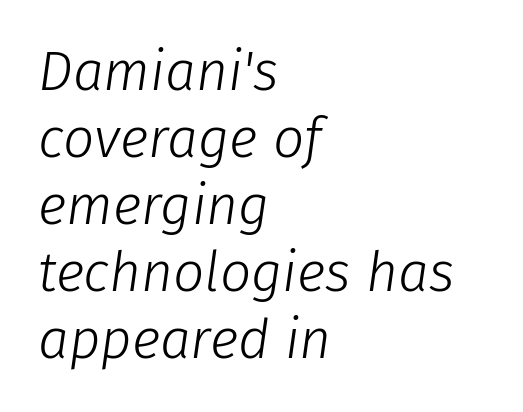
Q: Is the text bold? A: No.
Q: Is the text italic (slanted)? A: Yes, it leans right by about 8 degrees.
Q: Is the text underlined? A: No.
Q: How is the paragraph aligned? A: Left-aligned.
Q: Is the spacing between letters normal or unusually wide? A: Normal.
Q: Width (condensed, normal, or wide)? A: Normal.
Q: Stroke contrast? A: Low.
Q: x-height? A: Medium.
Q: Monospaced? A: No.
